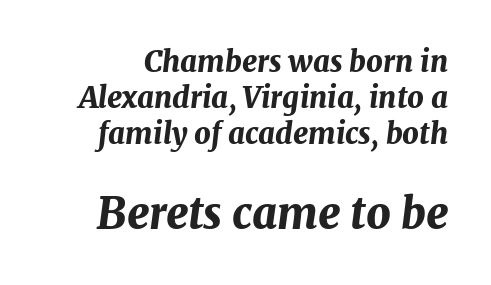
{"italic": "yes", "lean": "right", "slant_degrees": 7, "bold": "yes", "weight": "bold", "width": "normal", "stroke_contrast": "medium", "x_height": "medium", "monospaced": "no", "underline": "no", "line_spacing": "normal", "line_spacing_ratio": 1.25, "letter_spacing": "normal", "letter_spacing_em": 0.0, "larger_block": "second", "size_ratio": 1.48, "glyph_px": 43}
